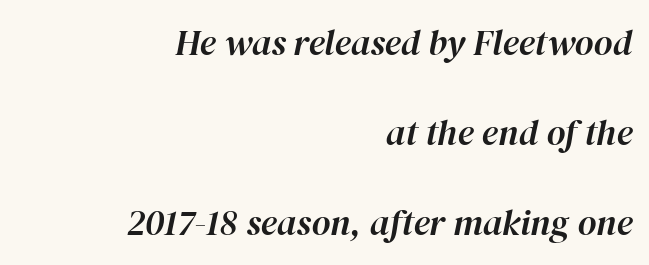
{"italic": "yes", "lean": "right", "slant_degrees": 12, "width": "normal", "stroke_contrast": "high", "x_height": "medium", "monospaced": "no", "underline": "no", "align": "right", "line_spacing": "loose", "line_spacing_ratio": 2.5, "letter_spacing": "normal", "letter_spacing_em": 0.0, "glyph_px": 36}
